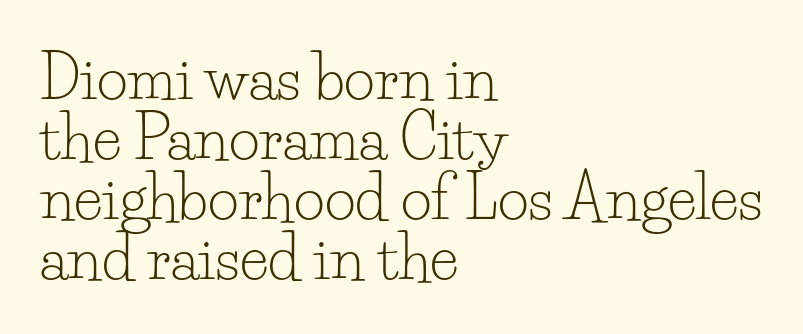
{"serif": "yes", "italic": "no", "bold": "no", "weight": "light", "width": "normal", "stroke_contrast": "low", "x_height": "small", "monospaced": "no", "underline": "no", "align": "left", "line_spacing": "tight", "line_spacing_ratio": 1.0, "letter_spacing": "normal", "letter_spacing_em": 0.0, "glyph_px": 60}
